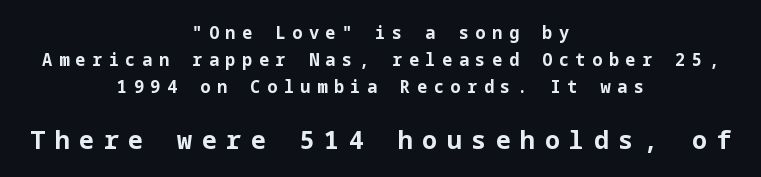
The image shows 25 px bold type, upright; set centered, normal line spacing (1.6x), unusually wide letter spacing (+0.38 em), not underlined; the second (bottom) block is 1.47x larger.
